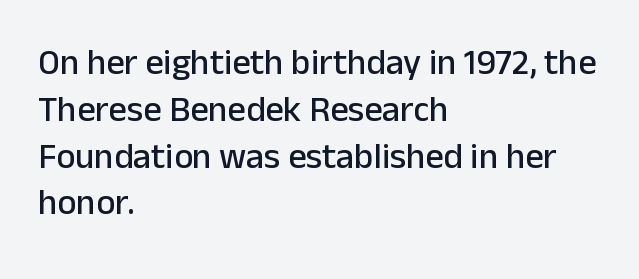
{"serif": "no", "italic": "no", "width": "normal", "stroke_contrast": "low", "x_height": "medium", "monospaced": "no", "underline": "no", "align": "left", "line_spacing": "normal", "line_spacing_ratio": 1.3, "letter_spacing": "normal", "letter_spacing_em": 0.0, "glyph_px": 36}
